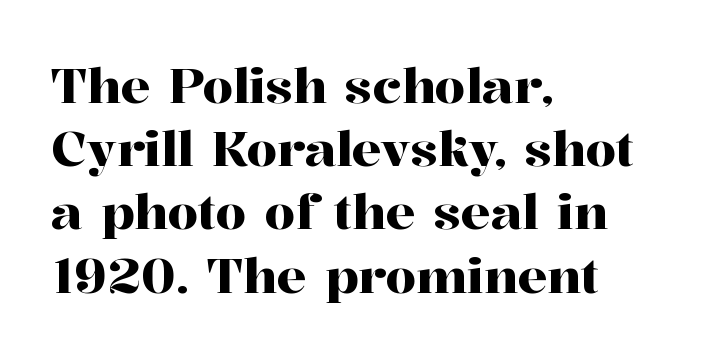
{"serif": "yes", "italic": "no", "width": "normal", "stroke_contrast": "high", "x_height": "medium", "monospaced": "no", "underline": "no", "align": "left", "line_spacing": "normal", "line_spacing_ratio": 1.29, "letter_spacing": "normal", "letter_spacing_em": 0.0, "glyph_px": 49}
